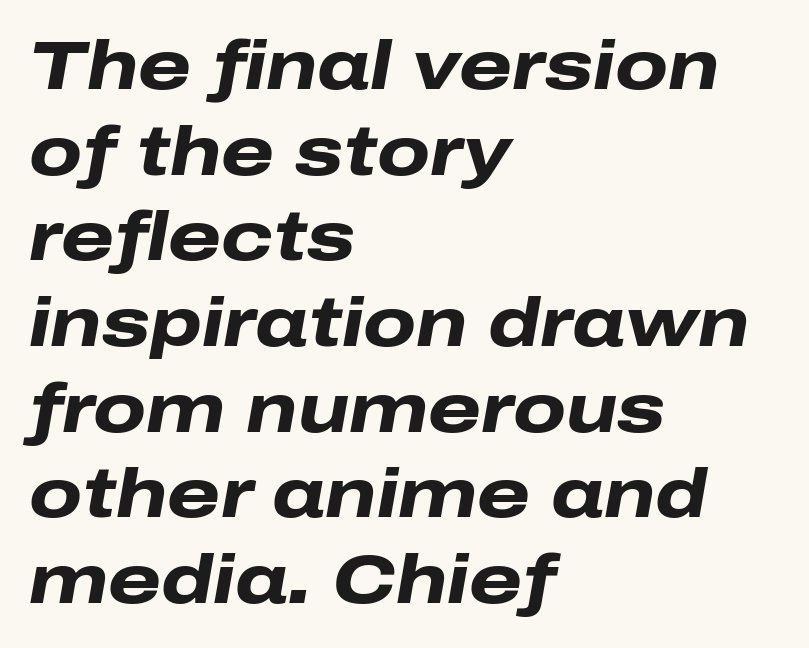
Plain, unruled lines of type. The rendering uses natural spacing where letterforms have individual widths. Inter-character spacing is left at the font's built-in metrics. When letters slant like this, we call the style italic. Line beginnings align vertically; line endings do not.
